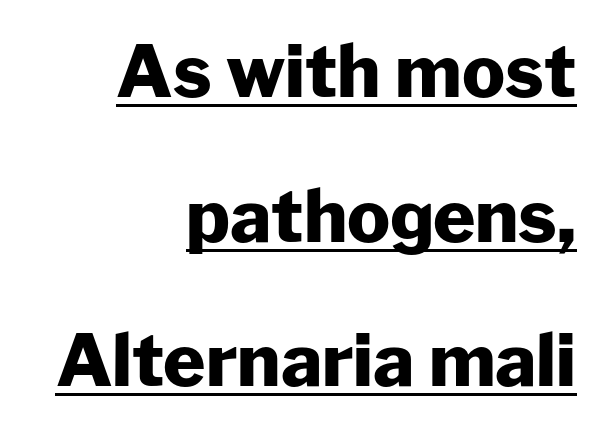
The glyphs have the mass of a bold cut. The rendering uses a large line-height, opening up the rows. These lines are rendered in a variable-pitch font. The specimen reads as upright at a glance. Does extra space separate the letters? No, they use regular spacing.
